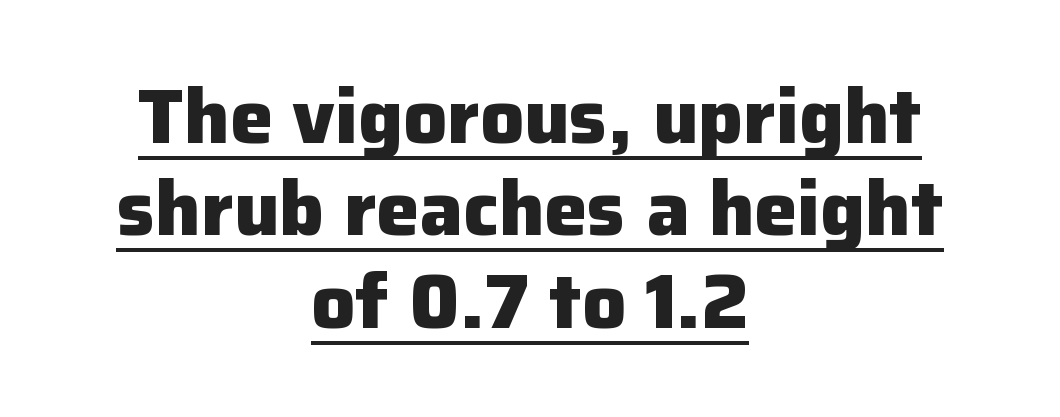
The image shows 77 px heavy sans-serif type, upright; set centered, line spacing 1.2x, normal letter spacing, underlined; low stroke contrast and a medium x-height.
